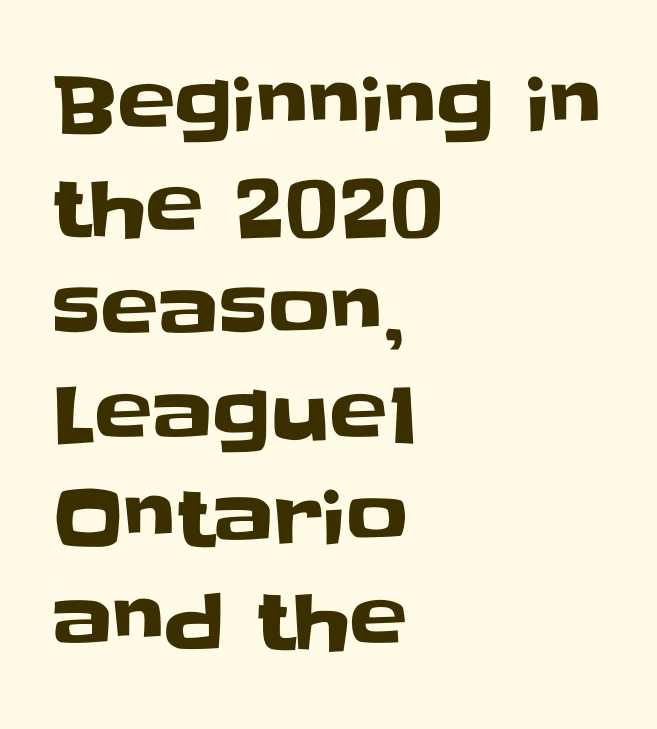
Q: Is the text italic (slanted)? A: No, it is upright.
Q: Is the typeface a serif or a sans-serif typeface? A: Sans-serif.
Q: Is the text underlined? A: No.
Q: How is the paragraph aligned? A: Left-aligned.
Q: Is the spacing between letters normal or unusually wide? A: Normal.
Q: Is the spacing between lines tight, normal or loose? A: Normal.
Q: Width (condensed, normal, or wide)? A: Normal.
Q: Stroke contrast? A: Low.
Q: x-height? A: Large.
Q: Monospaced? A: No.
